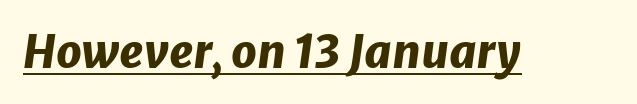
Q: Is the text bold? A: Yes.
Q: Is the text italic (slanted)? A: Yes, it leans right by about 8 degrees.
Q: Is the text underlined? A: Yes.
Q: Is the spacing between letters normal or unusually wide? A: Normal.
Q: Width (condensed, normal, or wide)? A: Normal.
Q: Stroke contrast? A: Low.
Q: x-height? A: Medium.
Q: Monospaced? A: No.
